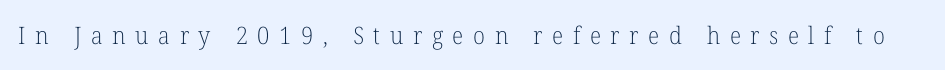
Stems here are at most as thick as an everyday book face. Check the space under the baseline: it is left empty. Spacing between characters has been opened up far beyond the box default. Tall strokes in this sample are plumb rather than angled.
